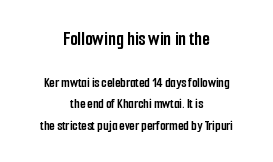
Q: Is the text bold? A: Yes.
Q: Is the text italic (slanted)? A: No, it is upright.
Q: Is the text underlined? A: No.
Q: How is the paragraph aligned? A: Centered.
Q: Is the spacing between letters normal or unusually wide? A: Normal.
Q: Is the spacing between lines tight, normal or loose? A: Normal.
Q: Which block of text is set in a larger size, the first (top) or the second (bottom)? A: The first (top) one.
